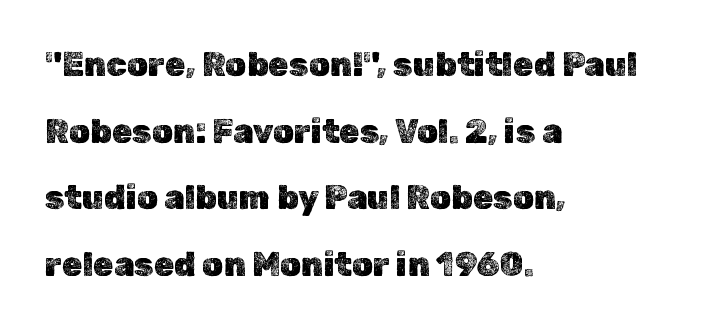
{"italic": "no", "width": "normal", "x_height": "medium", "monospaced": "no", "underline": "no", "align": "left", "line_spacing": "loose", "line_spacing_ratio": 2.02, "letter_spacing": "normal", "letter_spacing_em": 0.0, "glyph_px": 33}
